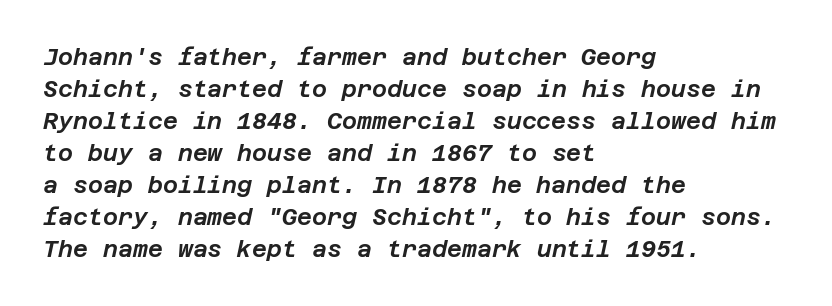
The image shows 23 px text type, italic (leaning right); set left-aligned, normal line spacing (1.39x), normal letter spacing, not underlined.
